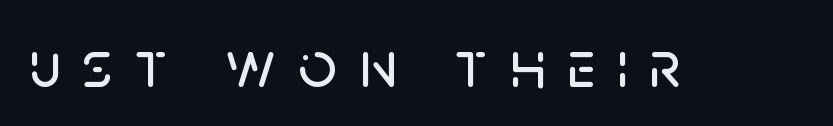
The letters are spread apart with noticeably loose tracking. You could not count columns in this text — the font is proportionally spaced. No feet cap the strokes, marking this as sans-serif type. In terms of posture, this sample is upright. Check under the words: just untouched page.
